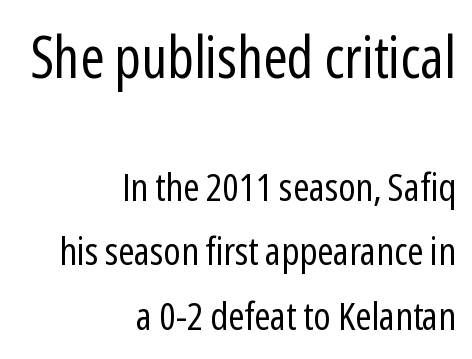
Q: Is the text bold? A: No.
Q: Is the text italic (slanted)? A: No, it is upright.
Q: Is the typeface a serif or a sans-serif typeface? A: Sans-serif.
Q: Is the text underlined? A: No.
Q: How is the paragraph aligned? A: Right-aligned.
Q: Is the spacing between letters normal or unusually wide? A: Normal.
Q: Is the spacing between lines tight, normal or loose? A: Normal.
Q: Which block of text is set in a larger size, the first (top) or the second (bottom)? A: The first (top) one.
Q: Width (condensed, normal, or wide)? A: Condensed.
Q: Stroke contrast? A: Low.
Q: x-height? A: Medium.
Q: Monospaced? A: No.
